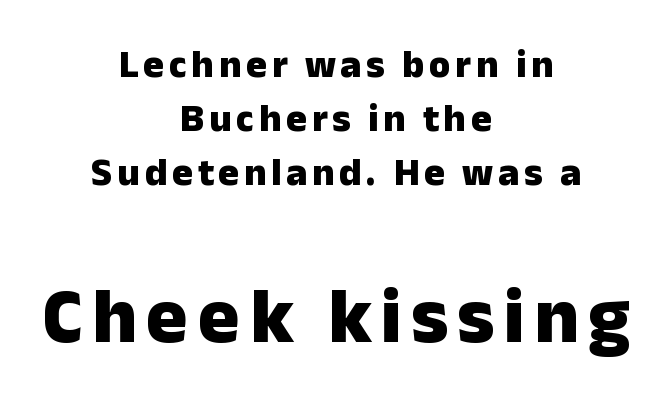
{"serif": "no", "italic": "no", "bold": "yes", "weight": "heavy", "width": "normal", "stroke_contrast": "low", "x_height": "medium", "monospaced": "no", "underline": "no", "align": "center", "line_spacing": "normal", "line_spacing_ratio": 1.39, "larger_block": "second", "size_ratio": 2.0, "glyph_px": 78}
